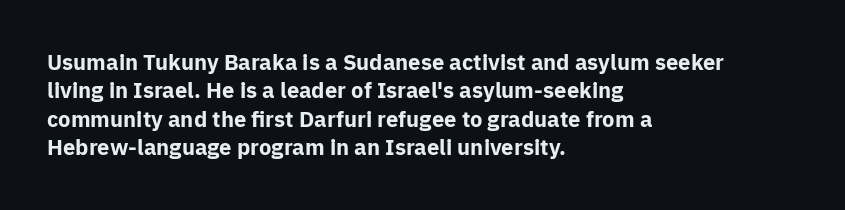
This is the regular roman posture of the typeface. The lines in this sample share a left origin and differ only in where they stop. Standard letterfit; no display-style spreading of the glyphs. Heavy-handed strokes throughout: this text is bold. The space directly below the letters is spotless.
